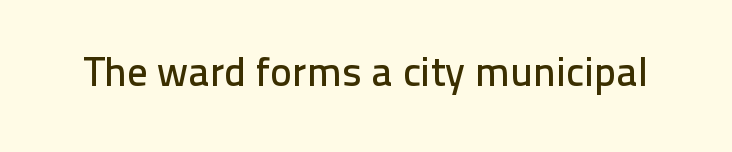
The image shows 41 px sans-serif type, upright; set normal letter spacing, not underlined; low stroke contrast and a medium x-height.
